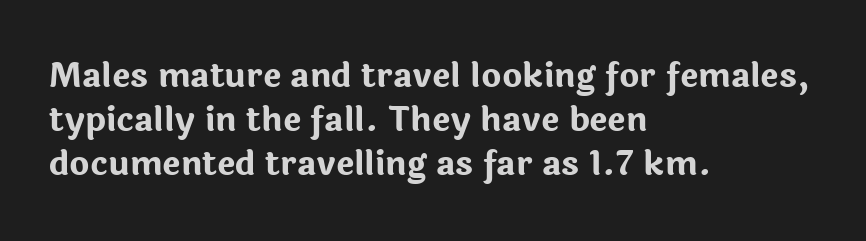
Q: Is the text bold? A: Yes.
Q: Is the text italic (slanted)? A: No, it is upright.
Q: Is the typeface a serif or a sans-serif typeface? A: Sans-serif.
Q: Is the text underlined? A: No.
Q: How is the paragraph aligned? A: Left-aligned.
Q: Is the spacing between letters normal or unusually wide? A: Normal.
Q: Is the spacing between lines tight, normal or loose? A: Normal.
Q: Width (condensed, normal, or wide)? A: Normal.
Q: Stroke contrast? A: Low.
Q: x-height? A: Medium.
Q: Monospaced? A: No.
